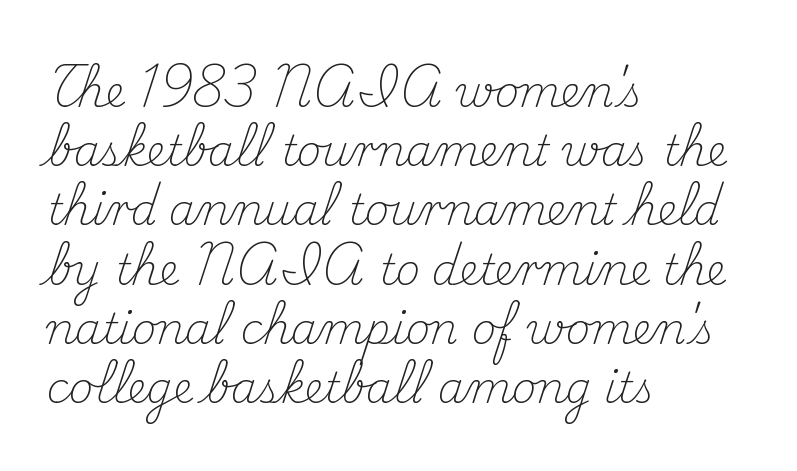
Anything drawn beneath the words? Only blank space. You could not count columns in this text — the font is proportionally spaced. Note: serifs present on the glyphs. The designer left line spacing at the default. Weight: regular or lighter. The passage is arranged the way most books set body copy — flush left.
